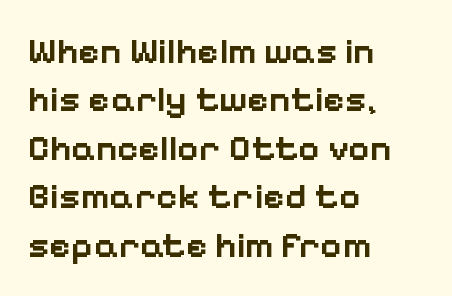
Spacing between characters is what you'd get straight out of the box. In terms of weight, the rendering is demibold, just under bold. A typesetter would call this proportional, since set widths differ per character. Quick note: not italic, upright.
